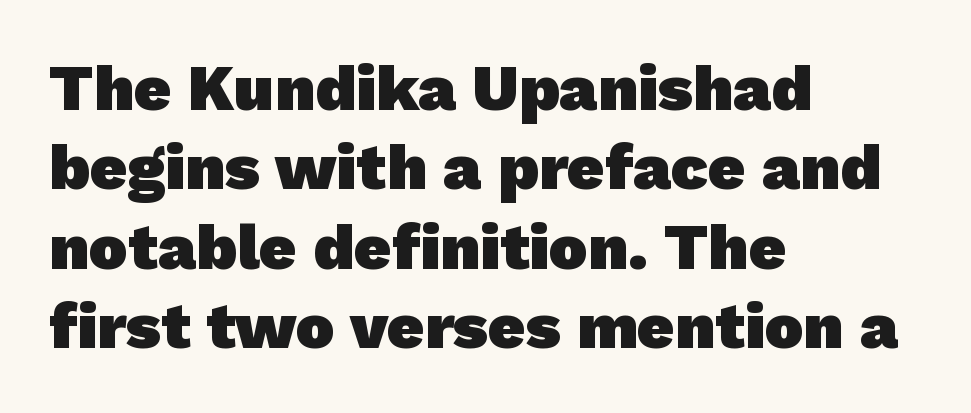
Q: Is the text bold? A: Yes.
Q: Is the typeface a serif or a sans-serif typeface? A: Sans-serif.
Q: Is the text underlined? A: No.
Q: How is the paragraph aligned? A: Left-aligned.
Q: Is the spacing between letters normal or unusually wide? A: Normal.
Q: Width (condensed, normal, or wide)? A: Normal.
Q: Stroke contrast? A: Low.
Q: x-height? A: Medium.
Q: Monospaced? A: No.
